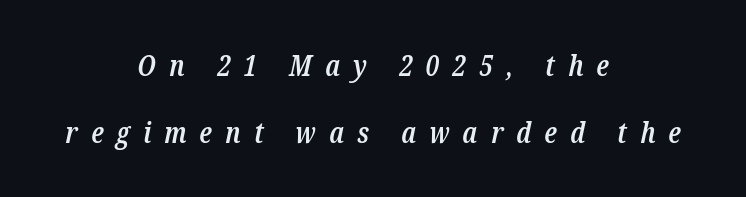
{"serif": "yes", "italic": "yes", "lean": "right", "slant_degrees": 12, "bold": "semi", "weight": "semibold", "width": "condensed", "stroke_contrast": "low", "x_height": "medium", "monospaced": "no", "underline": "no", "align": "center", "line_spacing": "loose", "line_spacing_ratio": 2.31, "letter_spacing": "wide", "letter_spacing_em": 0.45, "glyph_px": 29}
